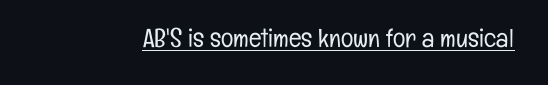
Q: Is the text bold? A: No.
Q: Is the text italic (slanted)? A: No, it is upright.
Q: Is the text underlined? A: Yes.
Q: Is the spacing between letters normal or unusually wide? A: Normal.
